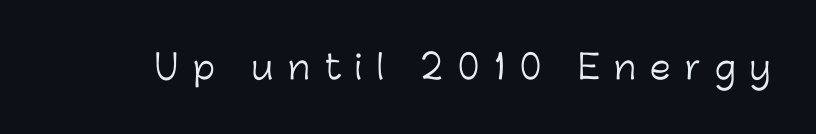
The image shows 33 px light sans-serif type, upright; set unusually wide letter spacing (+0.44 em), not underlined; low stroke contrast and a medium x-height.
